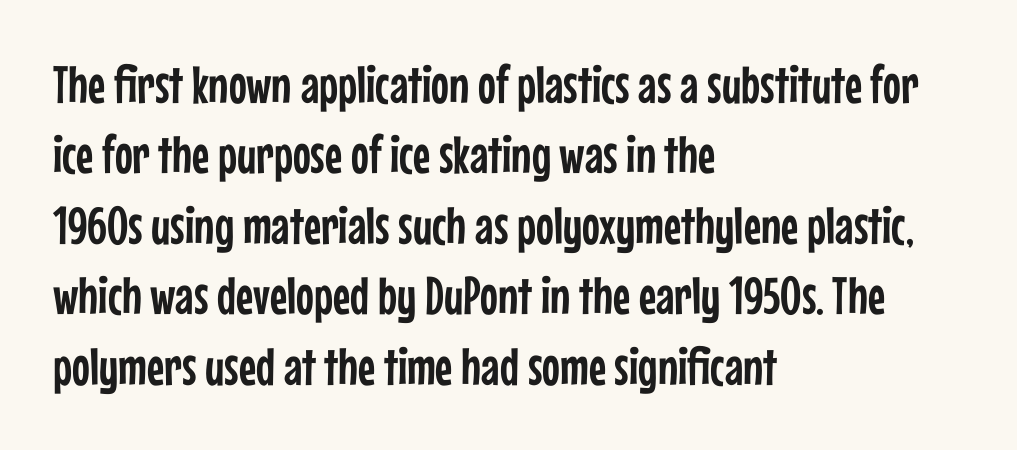
Bare-footed words on every line. No extra tracking has been applied to these lines. Serif or sans? Sans — the stroke terminals are bare. It's the straight-up-and-down kind of type. A classic flush-left, rag-right setting is used for this passage. The letters advance in unequal steps, a hallmark of proportional type.
